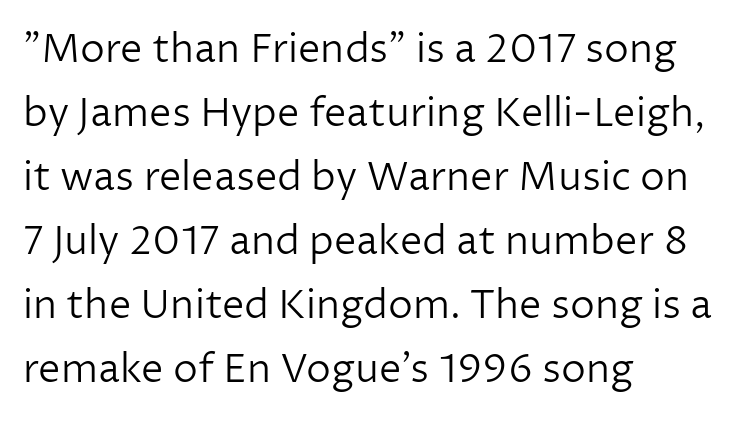
{"serif": "no", "italic": "no", "bold": "no", "weight": "light", "width": "normal", "stroke_contrast": "low", "x_height": "medium", "monospaced": "no", "underline": "no", "align": "left", "line_spacing": "normal", "line_spacing_ratio": 1.6, "letter_spacing": "normal", "letter_spacing_em": 0.0, "glyph_px": 40}
